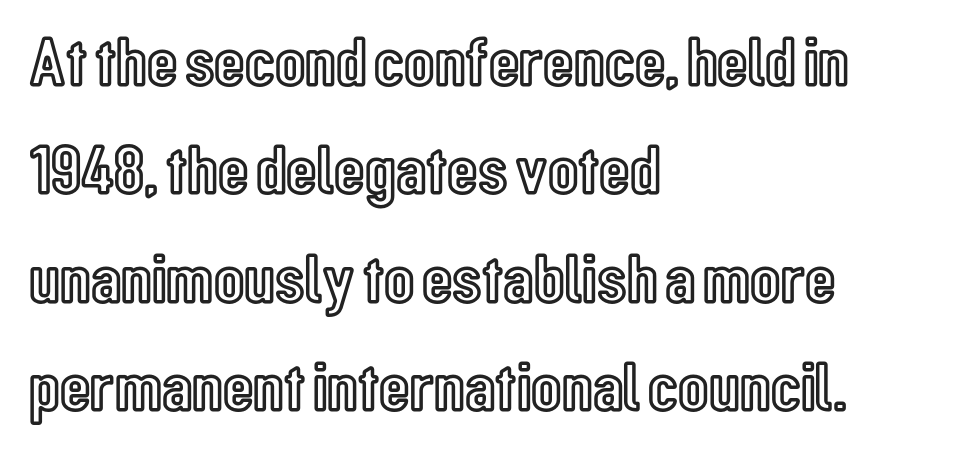
{"italic": "no", "width": "condensed", "x_height": "medium", "monospaced": "no", "underline": "no", "align": "left", "line_spacing": "normal", "line_spacing_ratio": 1.55, "letter_spacing": "normal", "letter_spacing_em": 0.0, "glyph_px": 70}
